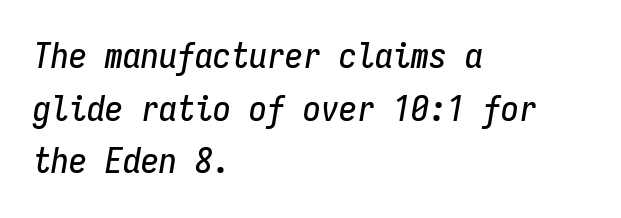
The image shows 36 px condensed type, italic (leaning right), monospaced; set left-aligned, normal line spacing (1.46x), normal letter spacing, not underlined; low stroke contrast and a medium x-height.
